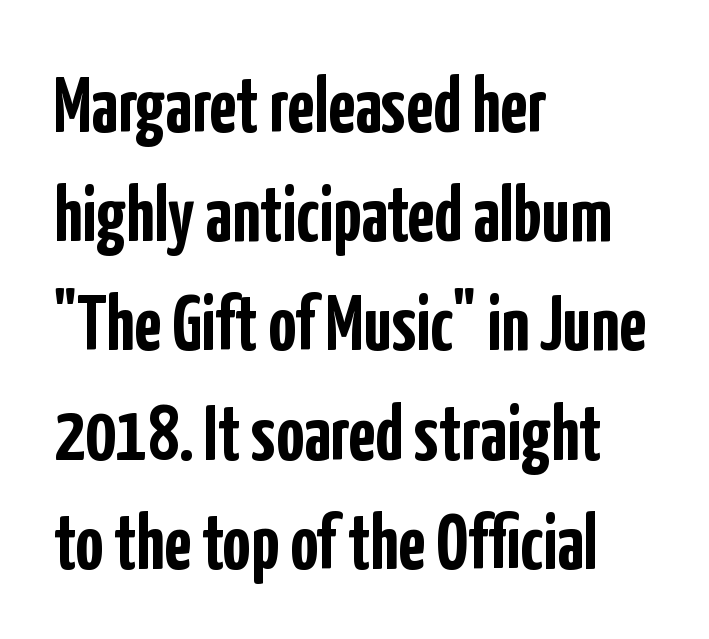
{"serif": "no", "italic": "no", "bold": "yes", "weight": "semibold", "width": "condensed", "stroke_contrast": "low", "x_height": "medium", "monospaced": "no", "underline": "no", "align": "left", "line_spacing": "normal", "line_spacing_ratio": 1.4, "letter_spacing": "normal", "letter_spacing_em": 0.0, "glyph_px": 78}
